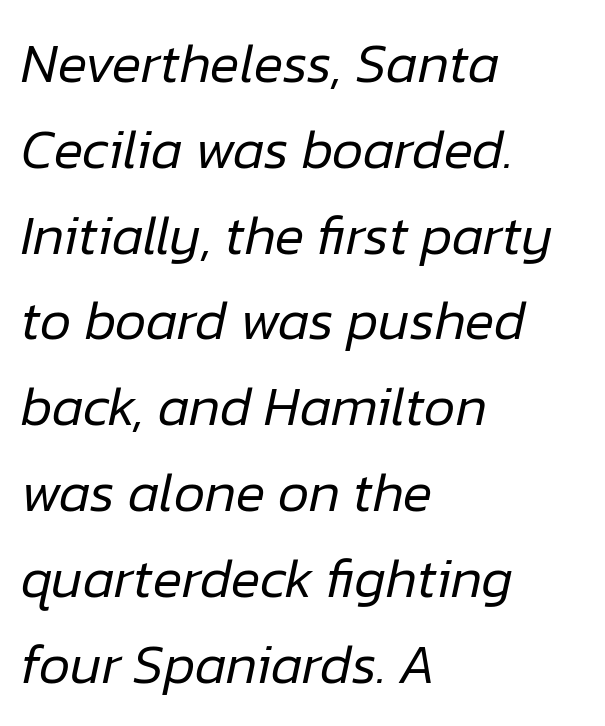
The image shows 55 px regular-weight type, italic (leaning right); set left-aligned, normal line spacing (1.56x), normal letter spacing, not underlined; low stroke contrast and a medium x-height.
